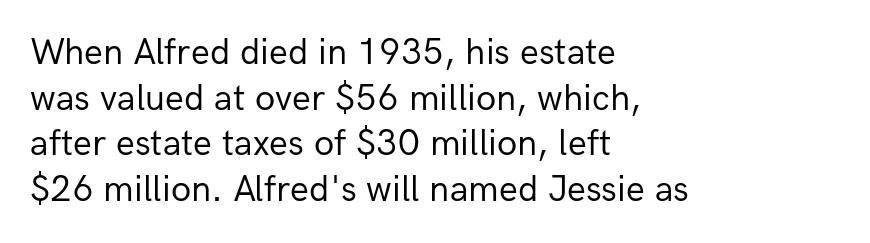
Q: Is the text bold? A: No.
Q: Is the text italic (slanted)? A: No, it is upright.
Q: Is the typeface a serif or a sans-serif typeface? A: Sans-serif.
Q: Is the text underlined? A: No.
Q: How is the paragraph aligned? A: Left-aligned.
Q: Is the spacing between letters normal or unusually wide? A: Normal.
Q: Width (condensed, normal, or wide)? A: Normal.
Q: Stroke contrast? A: Low.
Q: x-height? A: Medium.
Q: Monospaced? A: No.
